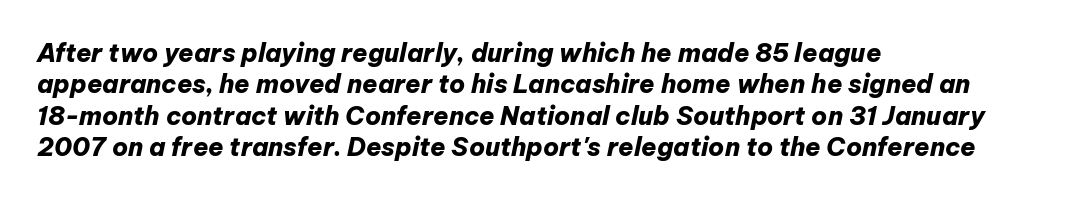
This rendering leaves character spacing at its baseline value. A full-strength bold gives these letters their thick strokes. Left-aligned paragraph, ragged on the right. Designer's note — italics engaged. Anything drawn beneath the words? Only blank space. The rows are spaced the way most documents space them.
